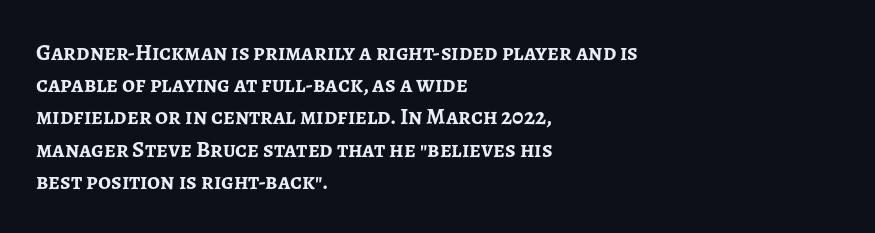
The image shows 23 px bold type, upright; set left-aligned, normal line spacing (1.4x), normal letter spacing, not underlined.
